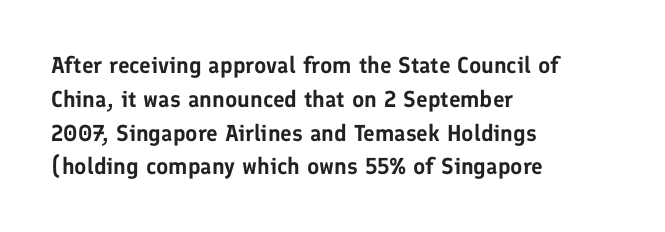
{"italic": "no", "underline": "no", "align": "left", "line_spacing": "normal", "line_spacing_ratio": 1.47, "letter_spacing": "normal", "letter_spacing_em": 0.0, "glyph_px": 23}
